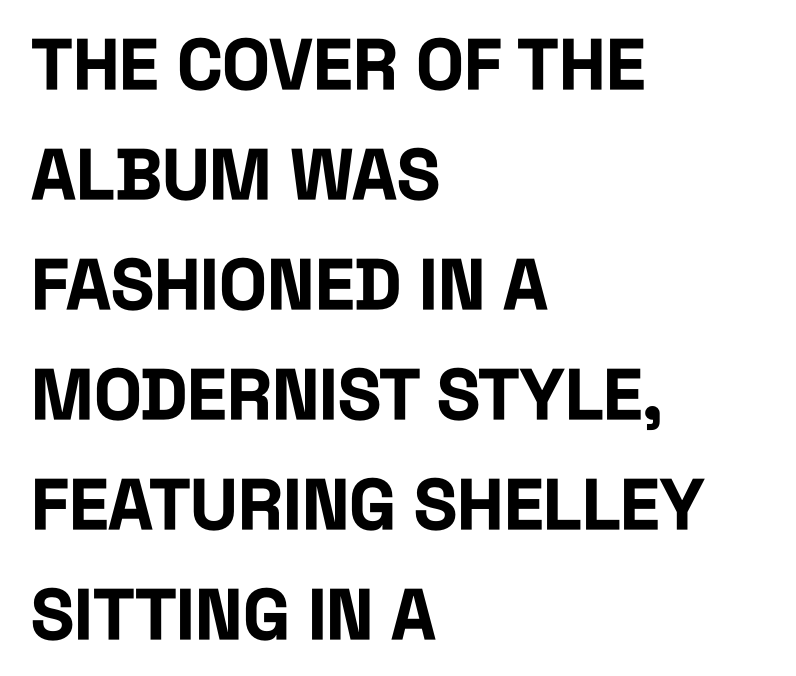
Compared with typical paragraphs, the rows here are spaced about the same. Beneath every word, the page is bare. No italicization has been applied; the sample stays upright. Looks like regular typesetting: each glyph gets only the width it needs. Notice how the passage keeps a crisp vertical edge on the left only.
